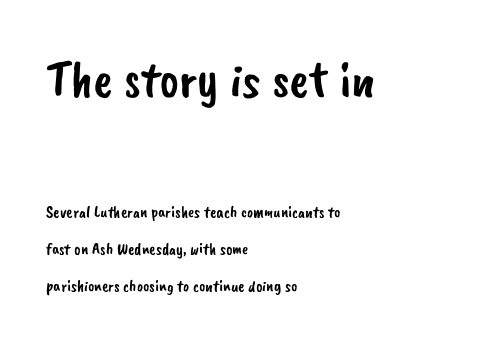
The image shows 52 px sans-serif type; set left-aligned, loose line spacing (2.17x), normal letter spacing, not underlined; the first (top) block is 3.06x larger; low stroke contrast and a small x-height.
